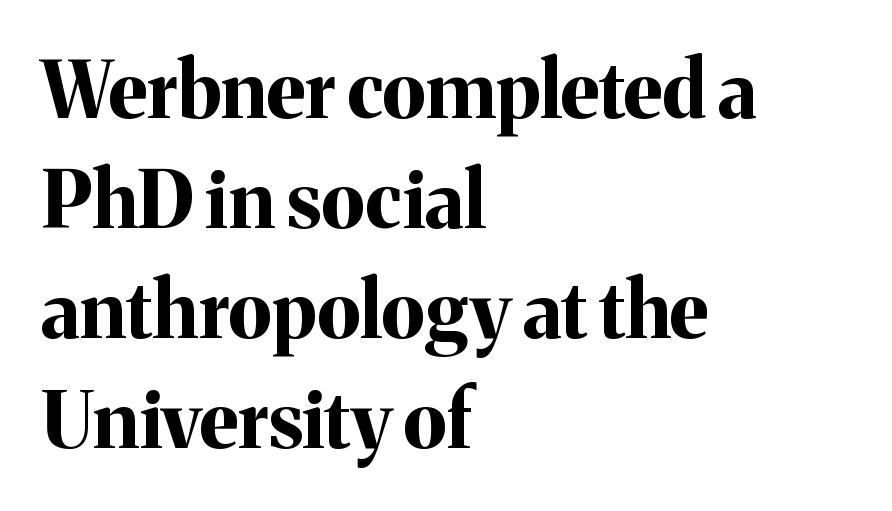
The image shows 78 px bold serif type, upright; set left-aligned, normal line spacing (1.41x), normal letter spacing, not underlined; medium stroke contrast and a medium x-height.
